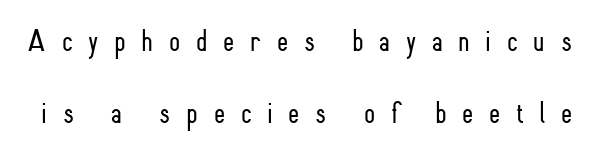
Q: Is the text bold? A: No.
Q: Is the text italic (slanted)? A: No, it is upright.
Q: Is the typeface a serif or a sans-serif typeface? A: Sans-serif.
Q: Is the text underlined? A: No.
Q: Is the spacing between letters normal or unusually wide? A: Unusually wide.
Q: Is the spacing between lines tight, normal or loose? A: Loose.
Q: Width (condensed, normal, or wide)? A: Condensed.
Q: Stroke contrast? A: Low.
Q: x-height? A: Small.
Q: Monospaced? A: No.
